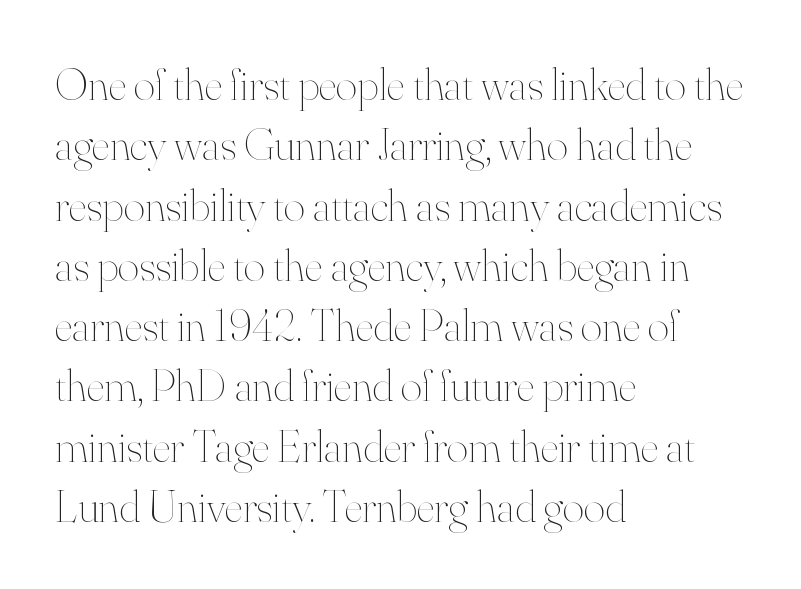
The image shows 46 px thin type, upright; set left-aligned, normal line spacing (1.31x), normal letter spacing, not underlined; high stroke contrast and a small x-height.
